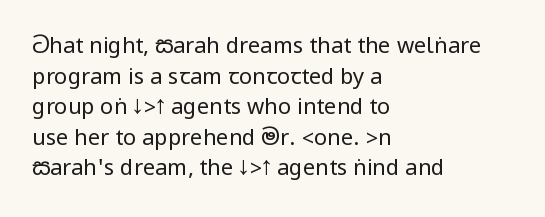
Here the glyphs are tracked normally, forming tight word shapes. This sample keeps an unexceptional amount of space between lines. Every character sits straight up, as roman type does. Each stroke keeps to a modest, everyday thickness or less. This rendering uses left alignment, leaving the right contour irregular. Descenders are the only things crossing below the line.
